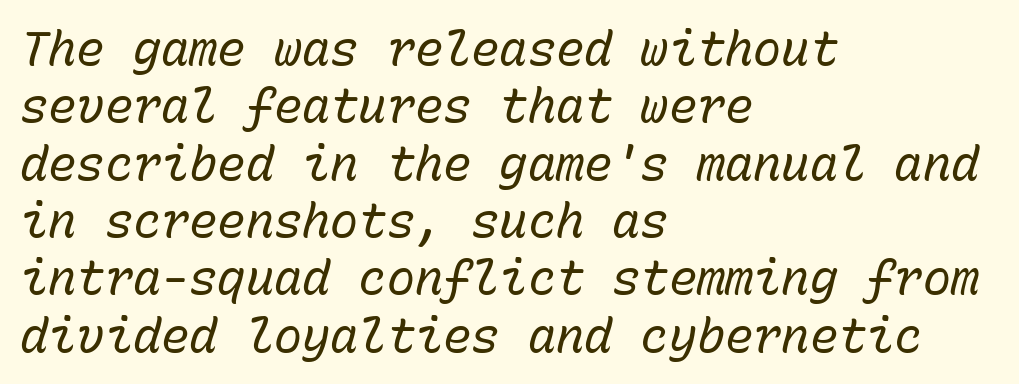
The image shows 47 px regular-weight type, italic (leaning right), monospaced; set left-aligned, line spacing 1.22x, normal letter spacing, not underlined; low stroke contrast and a medium x-height.
